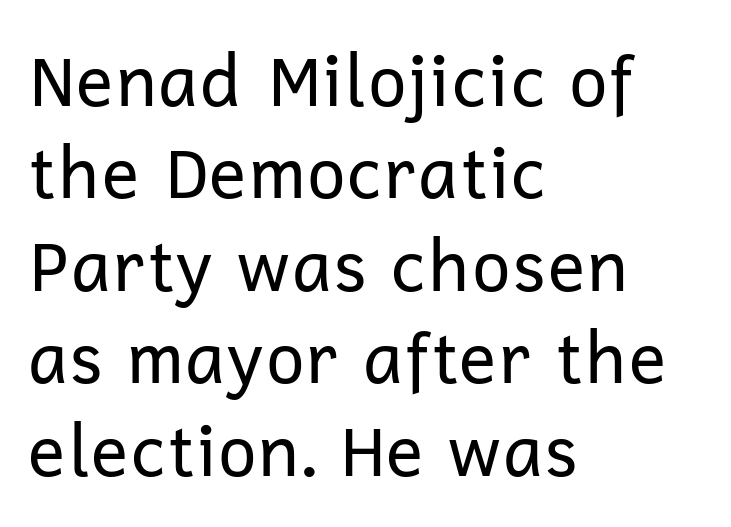
{"serif": "no", "italic": "no", "bold": "no", "weight": "regular", "width": "normal", "stroke_contrast": "low", "x_height": "medium", "monospaced": "no", "underline": "no", "align": "left", "line_spacing": "normal", "line_spacing_ratio": 1.32, "letter_spacing": "normal", "letter_spacing_em": 0.0, "glyph_px": 70}
